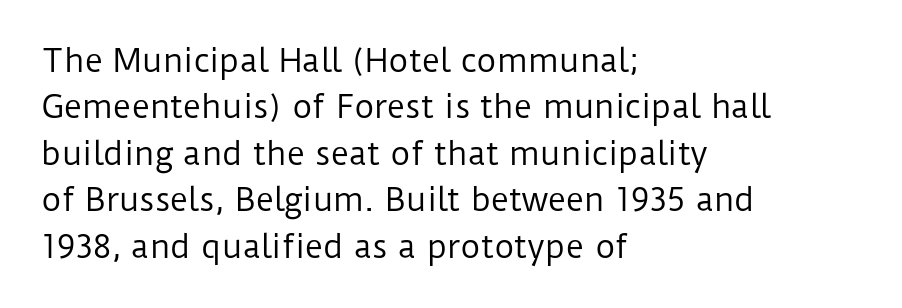
The image shows 31 px regular-weight sans-serif type, upright; set left-aligned, normal line spacing (1.5x), normal letter spacing, not underlined; low stroke contrast and a medium x-height.
